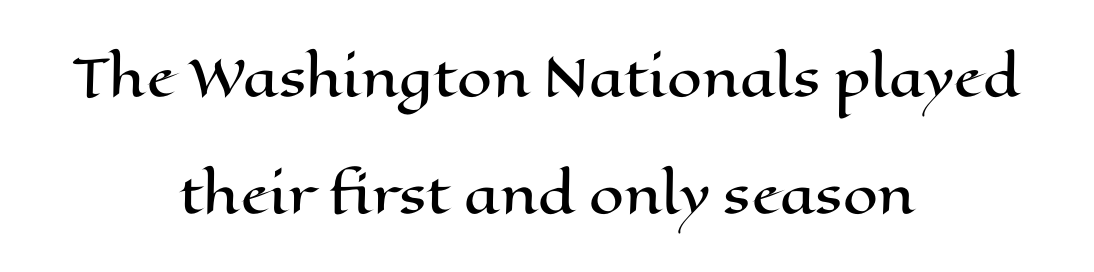
The image shows 50 px wide type, upright; set centered, loose line spacing (2.34x), normal letter spacing, not underlined; high stroke contrast and a medium x-height.
